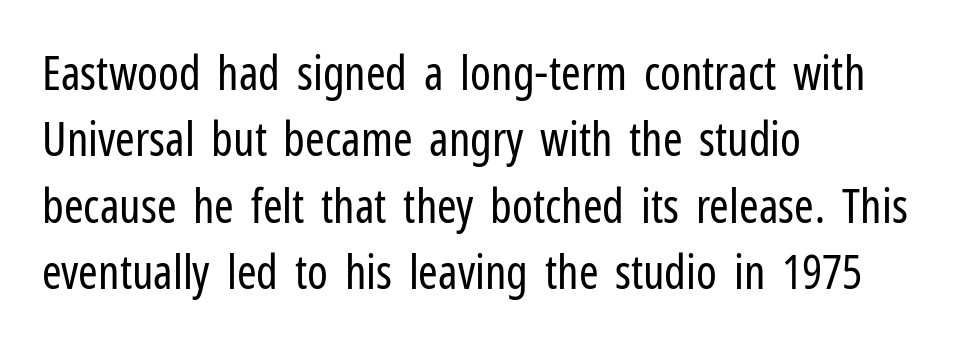
Is the type heavy? It reads as light-to-regular instead. A typesetter would call this leading conventional body-copy spacing. Typographically, this falls in the sans-serif category. A typesetter would call this proportional, since set widths differ per character. Rule under the text: the space is simply empty. The compositor pushed each line to the left boundary.
